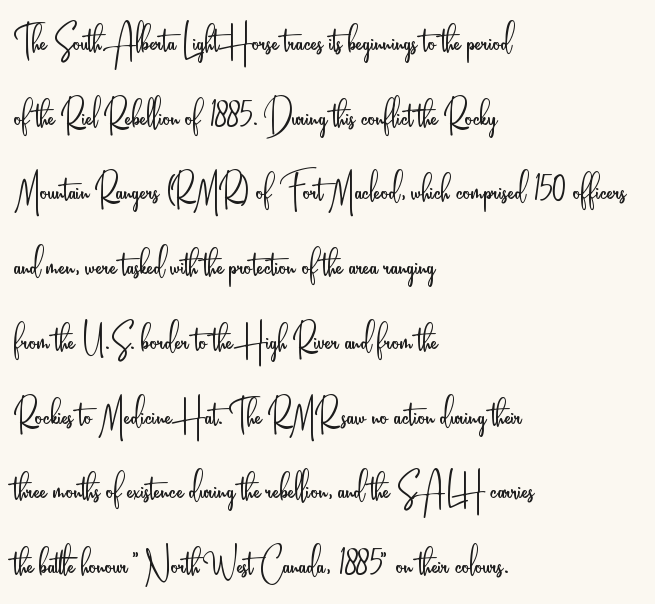
Q: Is the text bold? A: No.
Q: Is the typeface a serif or a sans-serif typeface? A: Sans-serif.
Q: Is the text underlined? A: No.
Q: How is the paragraph aligned? A: Left-aligned.
Q: Is the spacing between letters normal or unusually wide? A: Normal.
Q: Is the spacing between lines tight, normal or loose? A: Normal.
Q: Width (condensed, normal, or wide)? A: Condensed.
Q: Stroke contrast? A: Low.
Q: x-height? A: Small.
Q: Monospaced? A: No.
